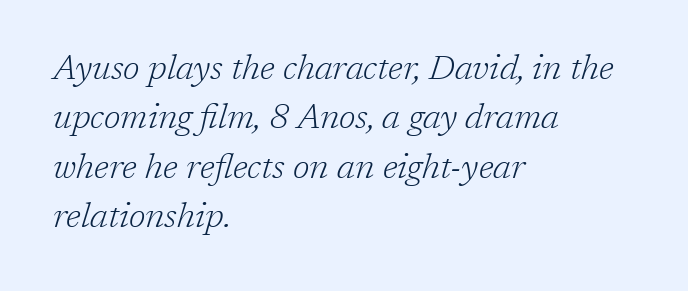
The image shows 35 px light serif type, italic (leaning right); set left-aligned, normal line spacing (1.41x), normal letter spacing, not underlined; low stroke contrast and a medium x-height.
